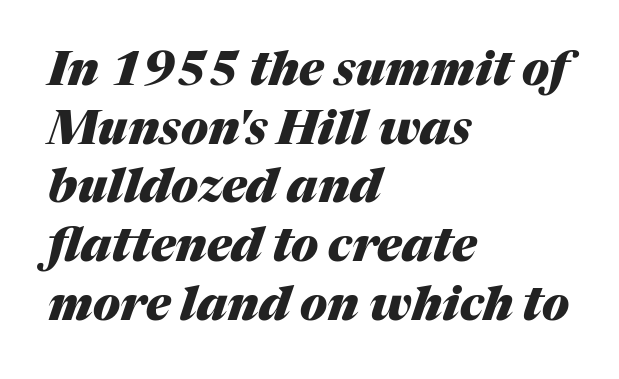
{"italic": "yes", "lean": "right", "slant_degrees": 17, "bold": "yes", "weight": "heavy", "width": "normal", "stroke_contrast": "medium", "x_height": "medium", "monospaced": "no", "underline": "no", "align": "left", "line_spacing": "normal", "line_spacing_ratio": 1.25, "letter_spacing": "normal", "letter_spacing_em": 0.0, "glyph_px": 47}
